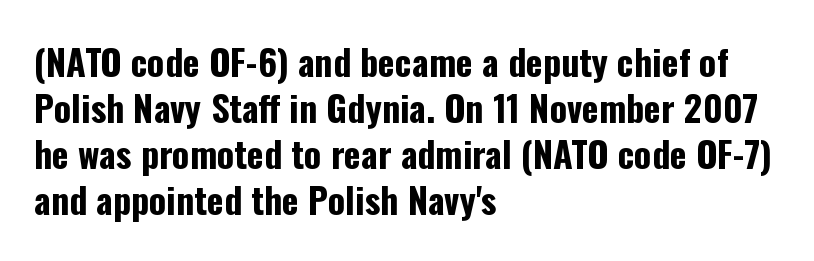
{"serif": "no", "italic": "no", "bold": "yes", "weight": "bold", "width": "condensed", "stroke_contrast": "low", "x_height": "medium", "monospaced": "no", "underline": "no", "align": "left", "line_spacing": "normal", "line_spacing_ratio": 1.28, "letter_spacing": "normal", "letter_spacing_em": 0.0, "glyph_px": 36}
